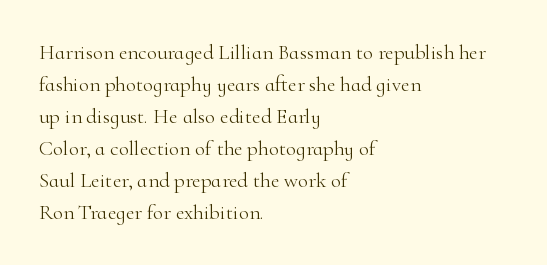
Q: Is the text bold? A: No.
Q: Is the text italic (slanted)? A: No, it is upright.
Q: Is the text underlined? A: No.
Q: How is the paragraph aligned? A: Left-aligned.
Q: Is the spacing between letters normal or unusually wide? A: Normal.
Q: Is the spacing between lines tight, normal or loose? A: Normal.
